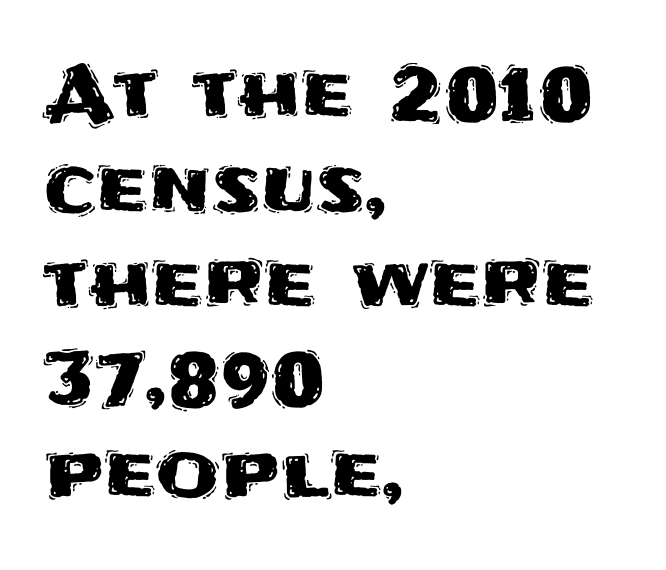
You could not count columns in this text — the font is proportionally spaced. Inter-character spacing is left at the font's built-in metrics. Underline: absent. This sample is left-justified, so line endings fall wherever the words run out.
